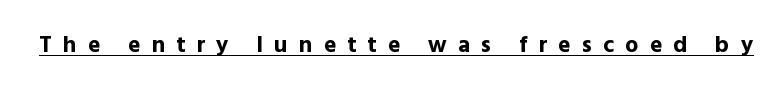
Q: Is the text bold? A: Yes.
Q: Is the text italic (slanted)? A: No, it is upright.
Q: Is the text underlined? A: Yes.
Q: Is the spacing between letters normal or unusually wide? A: Unusually wide.
